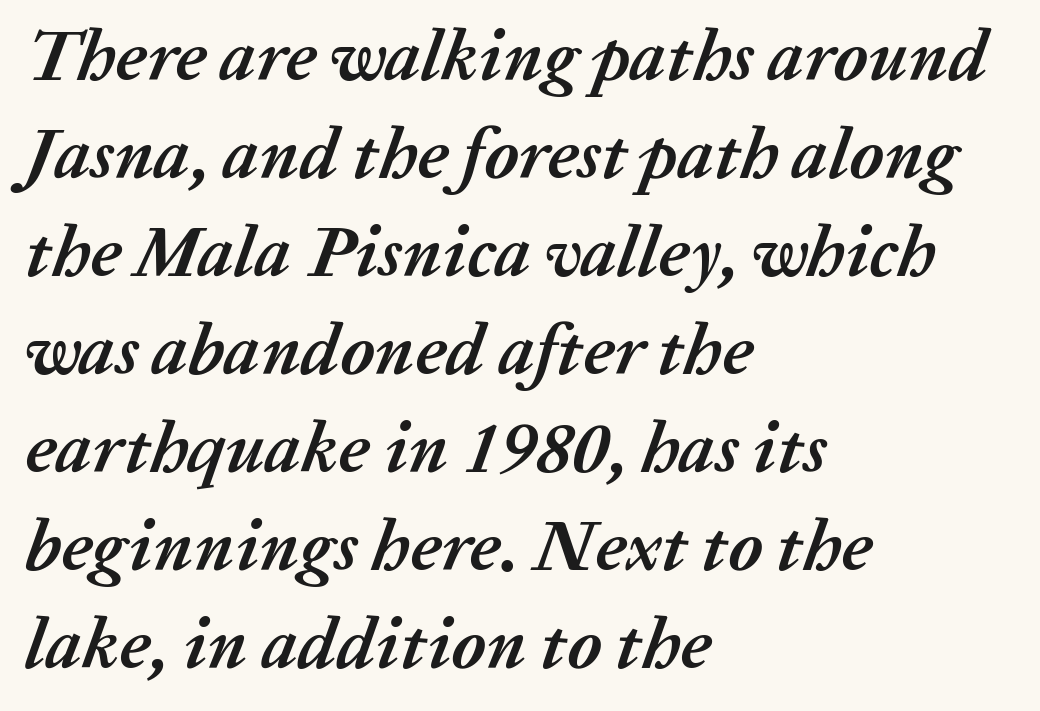
Q: Is the text bold? A: Yes.
Q: Is the text italic (slanted)? A: Yes, it leans right by about 20 degrees.
Q: Is the text underlined? A: No.
Q: How is the paragraph aligned? A: Left-aligned.
Q: Is the spacing between letters normal or unusually wide? A: Normal.
Q: Is the spacing between lines tight, normal or loose? A: Normal.
Q: Width (condensed, normal, or wide)? A: Normal.
Q: Stroke contrast? A: Medium.
Q: x-height? A: Medium.
Q: Monospaced? A: No.
